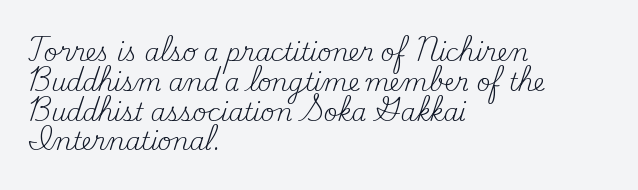
Tracking value appears to be zero — textbook default spacing. The rag falls on the right side of this text block. The face looks like a standard text weight, possibly lighter. The string is rendered with underlining switched off.
